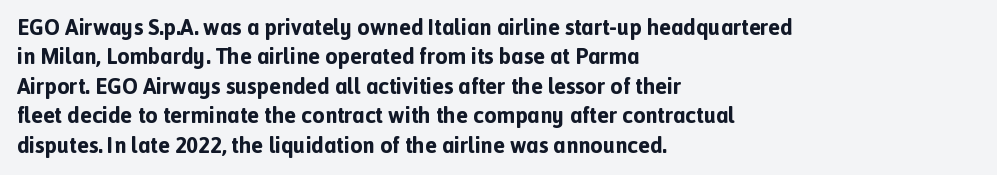
The image shows 22 px bold type, upright; set left-aligned, normal line spacing (1.34x), normal letter spacing, not underlined.
